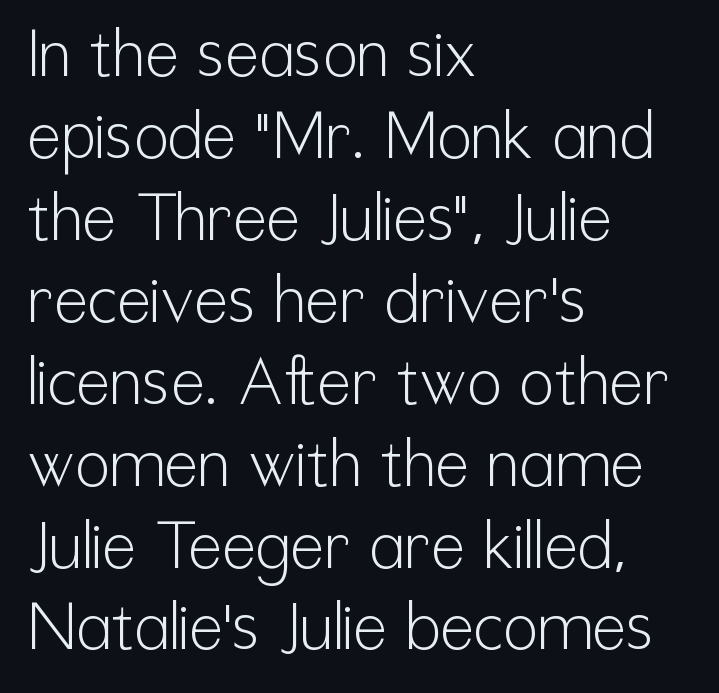
Q: Is the text bold? A: No.
Q: Is the text italic (slanted)? A: No, it is upright.
Q: Is the typeface a serif or a sans-serif typeface? A: Sans-serif.
Q: Is the text underlined? A: No.
Q: How is the paragraph aligned? A: Left-aligned.
Q: Is the spacing between letters normal or unusually wide? A: Normal.
Q: Is the spacing between lines tight, normal or loose? A: Normal.
Q: Width (condensed, normal, or wide)? A: Condensed.
Q: Stroke contrast? A: Low.
Q: x-height? A: Medium.
Q: Monospaced? A: No.
